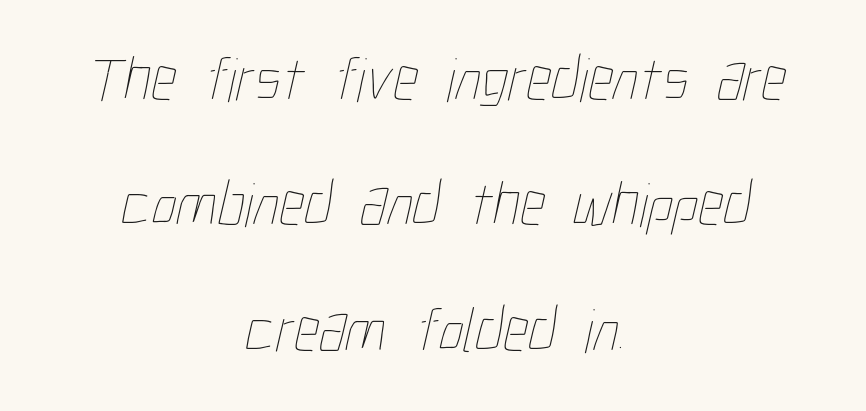
Q: Is the text bold? A: No.
Q: Is the text underlined? A: No.
Q: How is the paragraph aligned? A: Centered.
Q: Is the spacing between letters normal or unusually wide? A: Normal.
Q: Is the spacing between lines tight, normal or loose? A: Loose.
Q: Width (condensed, normal, or wide)? A: Condensed.
Q: Stroke contrast? A: Low.
Q: x-height? A: Medium.
Q: Monospaced? A: No.
